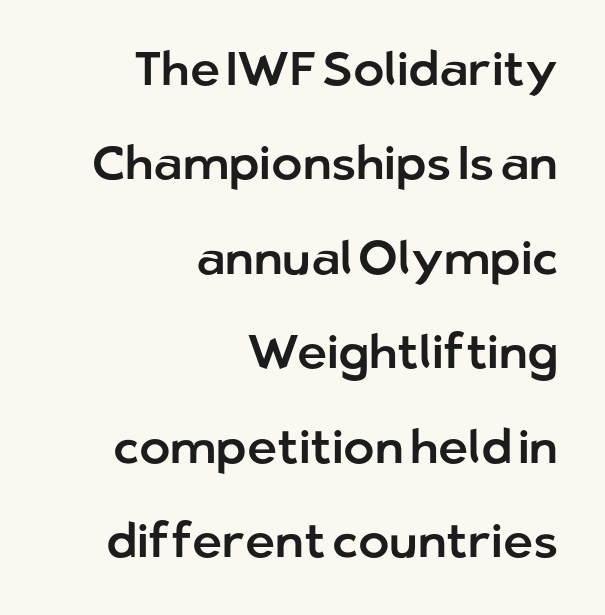
Q: Is the text italic (slanted)? A: No, it is upright.
Q: Is the typeface a serif or a sans-serif typeface? A: Sans-serif.
Q: Is the text underlined? A: No.
Q: How is the paragraph aligned? A: Right-aligned.
Q: Is the spacing between letters normal or unusually wide? A: Normal.
Q: Is the spacing between lines tight, normal or loose? A: Loose.
Q: Width (condensed, normal, or wide)? A: Normal.
Q: Stroke contrast? A: Low.
Q: x-height? A: Medium.
Q: Monospaced? A: No.
